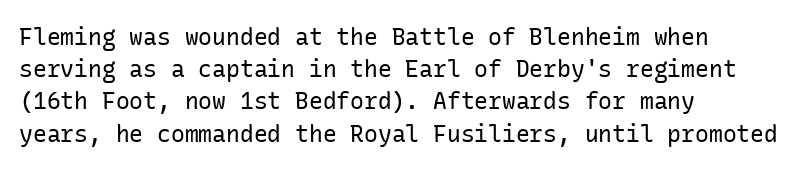
{"italic": "no", "bold": "no", "underline": "no", "align": "left", "line_spacing": "normal", "line_spacing_ratio": 1.4, "letter_spacing": "normal", "letter_spacing_em": 0.0, "glyph_px": 23}
